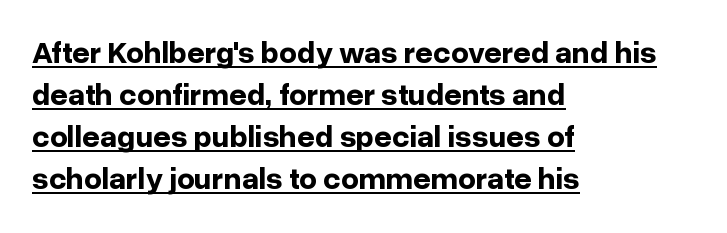
These lines were composed using upright roman letters. The typesetter has applied underlining to the passage shown. Stroke thickness is high; the sample reads as a true bold. The vertical gap from one line to the next is medium.
